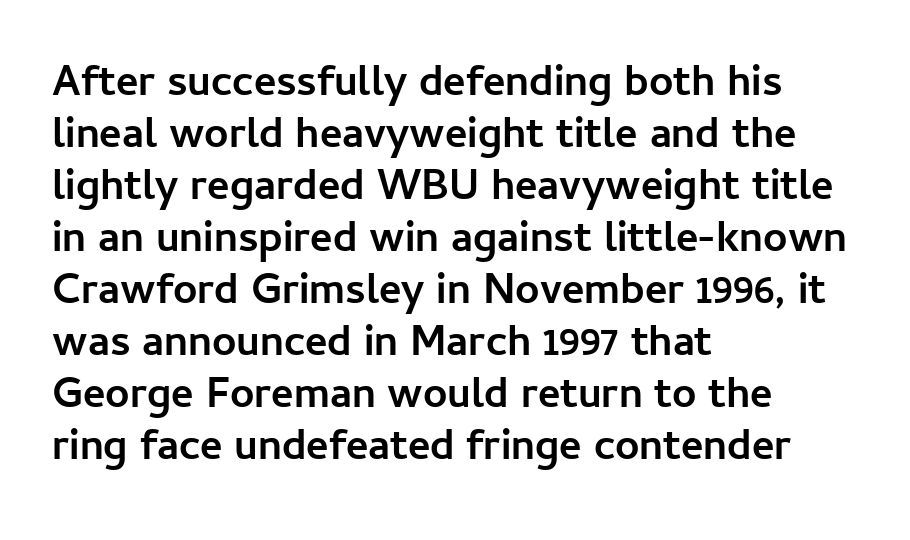
{"serif": "no", "italic": "no", "bold": "yes", "weight": "semibold", "width": "normal", "stroke_contrast": "low", "x_height": "medium", "monospaced": "no", "underline": "no", "align": "left", "line_spacing_ratio": 1.21, "letter_spacing": "normal", "letter_spacing_em": 0.0, "glyph_px": 43}
